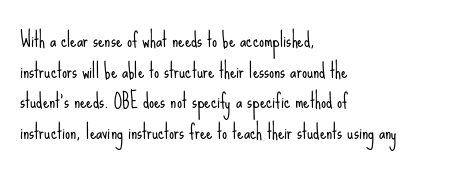
If you drew a line through each stem, it would be perfectly vertical. Students, observe: this is what conventionally led text looks like. Alignment: flush left. Decoration check: the copy has no underline.
